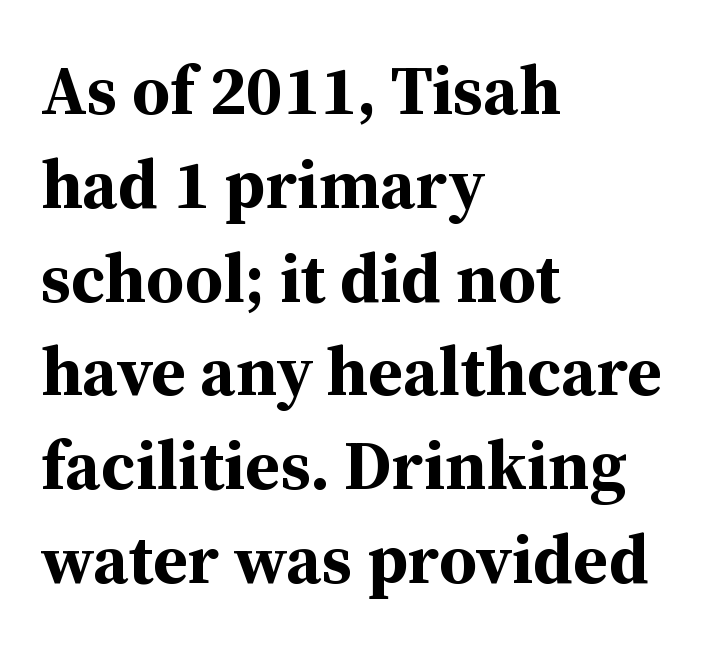
Q: Is the text bold? A: Yes.
Q: Is the text italic (slanted)? A: No, it is upright.
Q: Is the typeface a serif or a sans-serif typeface? A: Serif.
Q: Is the text underlined? A: No.
Q: How is the paragraph aligned? A: Left-aligned.
Q: Is the spacing between letters normal or unusually wide? A: Normal.
Q: Is the spacing between lines tight, normal or loose? A: Normal.
Q: Width (condensed, normal, or wide)? A: Normal.
Q: Stroke contrast? A: Medium.
Q: x-height? A: Medium.
Q: Monospaced? A: No.
